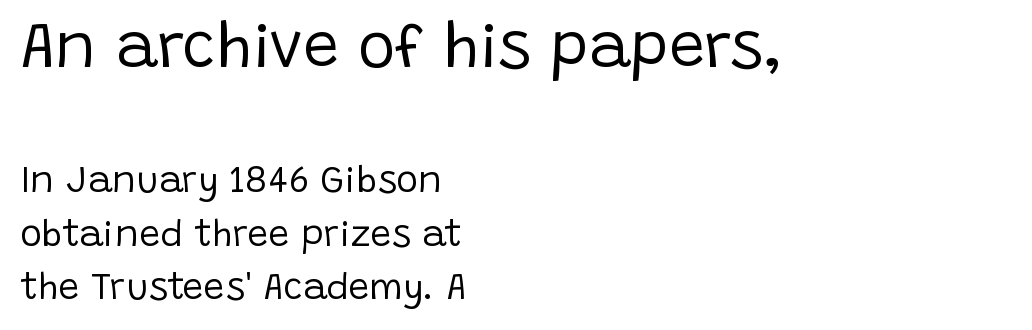
The image shows 64 px regular-weight sans-serif type, upright; set left-aligned, normal line spacing (1.45x), normal letter spacing, not underlined; the first (top) block is 1.73x larger; low stroke contrast and a large x-height.
